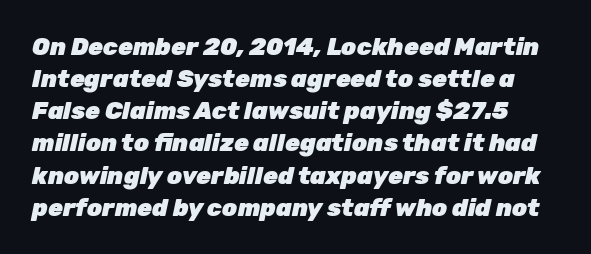
There's an unmistakable incline to the writing here. Notice how descenders clear the ascenders below comfortably — that's standard leading. Short note: letters normally spaced. Typographic density is high because the face is bold.
